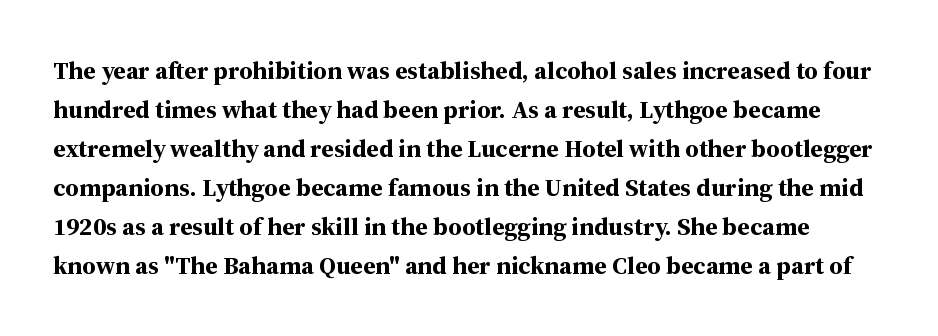
The image shows 25 px bold type, upright; set normal line spacing (1.56x), normal letter spacing, not underlined.
